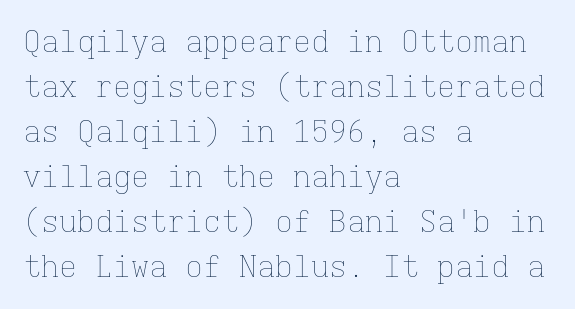
The image shows 30 px thin type, upright, monospaced; set left-aligned, normal line spacing (1.5x), normal letter spacing, not underlined; low stroke contrast and a medium x-height.
